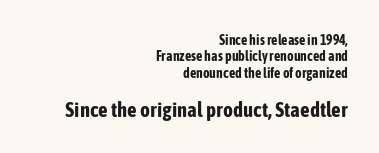
{"italic": "no", "bold": "yes", "underline": "no", "align": "right", "line_spacing_ratio": 1.17, "letter_spacing": "normal", "letter_spacing_em": 0.0, "larger_block": "second", "size_ratio": 1.5, "glyph_px": 21}
